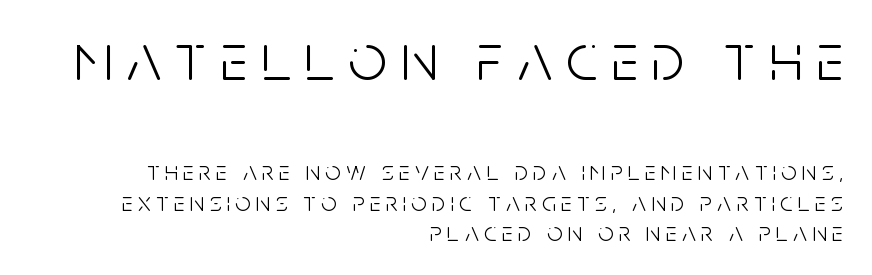
The image shows 68 px light, condensed sans-serif type, upright; set right-aligned, tight line spacing (1.13x), unusually wide letter spacing (+0.2 em), not underlined; the first (top) block is 2.52x larger; low stroke contrast and a large x-height.
